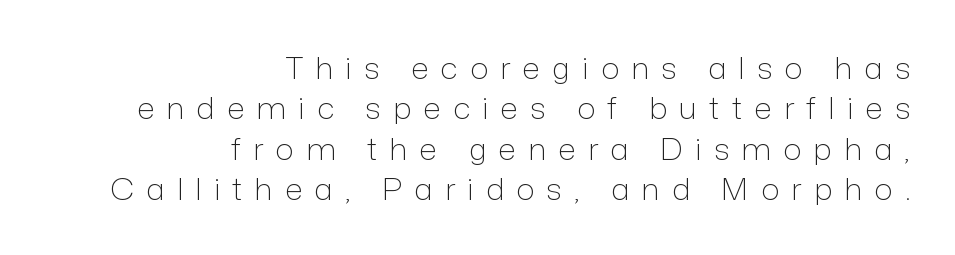
The image shows 31 px light sans-serif type, upright; set right-aligned, normal line spacing (1.3x), unusually wide letter spacing (+0.39 em), not underlined; low stroke contrast and a medium x-height.
